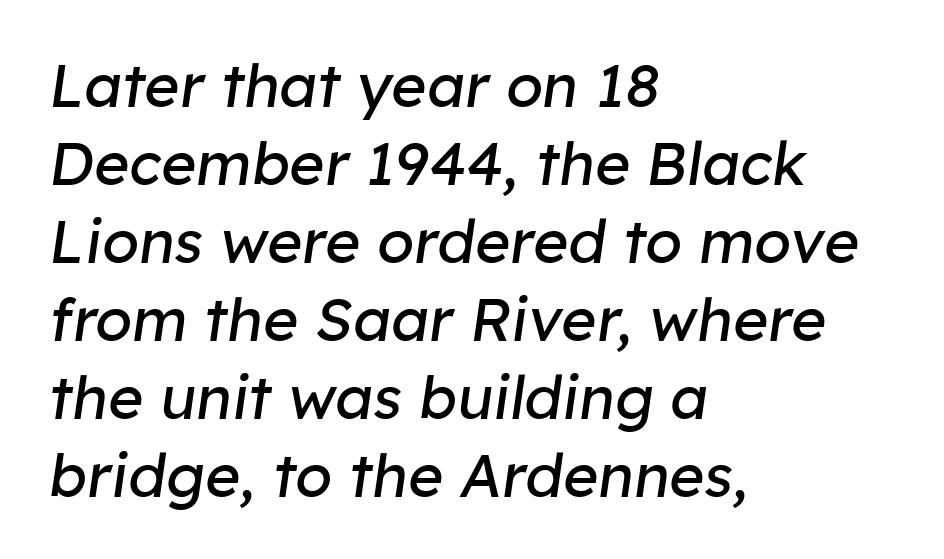
Descender tails drop into unmarked territory. Italic: yes, the glyphs are oblique. Reading down the block, your eye returns to a fixed left position each line. Weight: not bold — regular or lighter. In terms of leading, this rendering sits right in the middle. This sample has the flowing, uneven cadence of proportional lettering.
